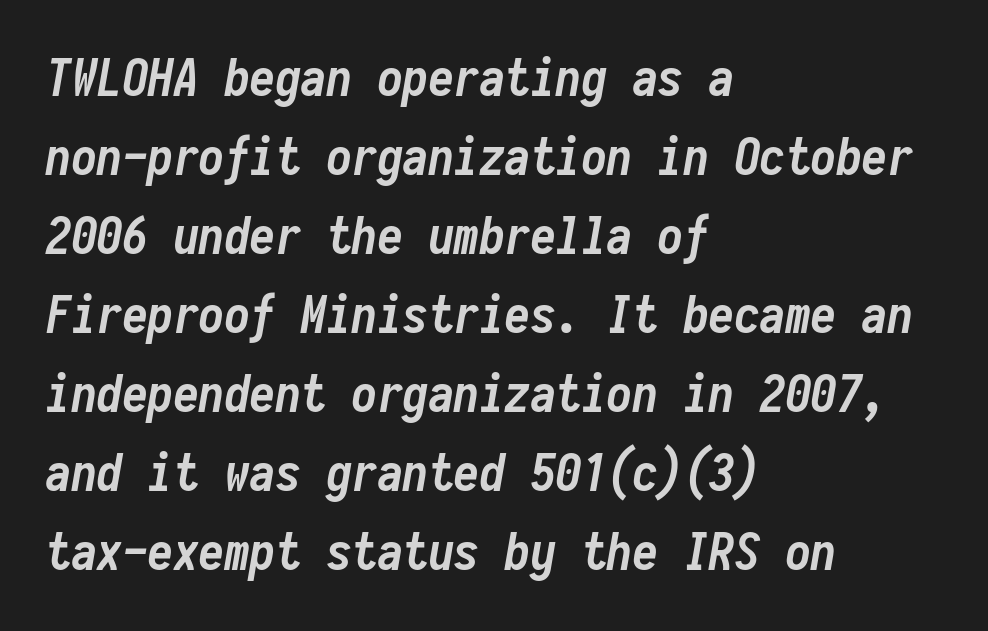
Glyph-to-glyph distance matches everyday printed text. Left-aligned paragraph, ragged on the right. Just letters on the line, the space beneath them empty. You could count columns in this text — the font is strictly monospaced. Quick note: interline space is typical. These lines carry a lot of weight — the face is fully bold.
